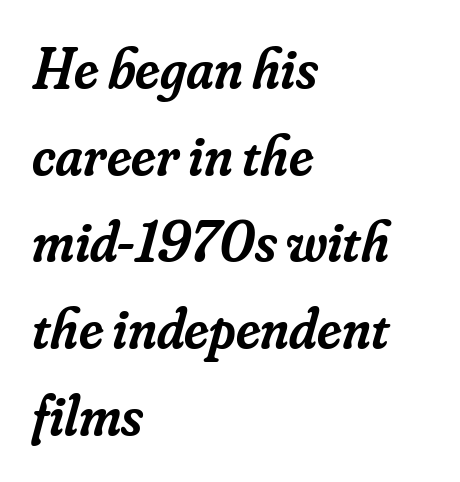
The lines sit at an ordinary, default distance from one another. Typographically, this falls in the serif category. Check the space under the baseline: it is left empty. The rag falls on the right side of this text block. There's an unmistakable incline to the writing here. The letters sit at their default tracking, neither squeezed nor spread.
